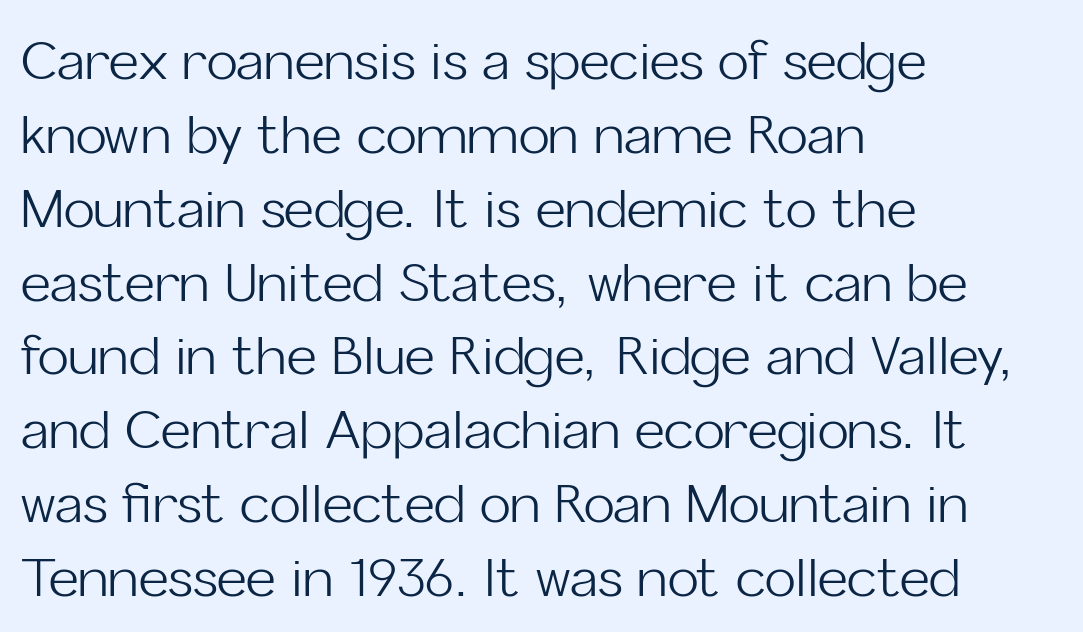
The image shows 52 px light sans-serif type, upright; set left-aligned, normal line spacing (1.42x), normal letter spacing, not underlined; low stroke contrast and a medium x-height.
